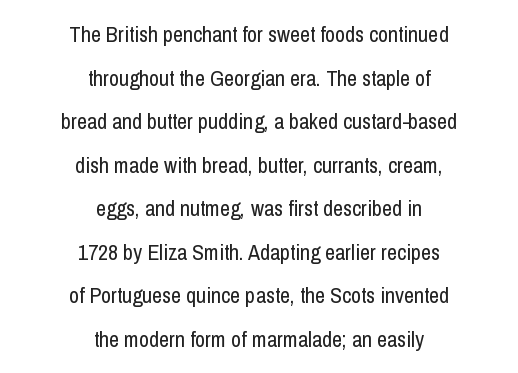
The letterforms sit shoulder to shoulder at normal distance. Think standard paragraph weight, or any step lighter than that. A student would call this center alignment; a typographer would say set centered. Words float on clear page, feet unadorned. The line-height multiplier appears high, well above default. The font's upright variant was chosen for this text.
